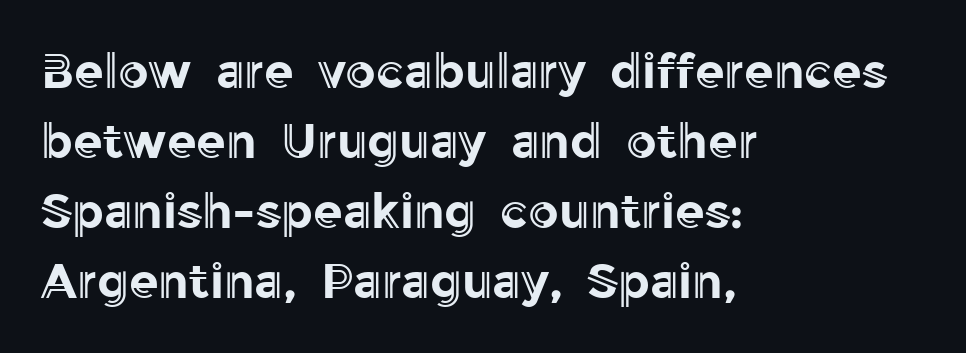
The foot of each line stays bare and open. Line beginnings align vertically; line endings do not. No extra tracking has been applied to these lines. Proportional: the letters do not fall into vertical columns. These lines were composed using upright roman letters. Students, observe: this is what conventionally led text looks like.
